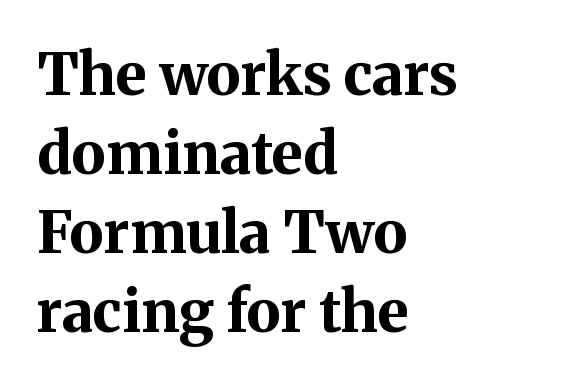
Horizontally, the lines are justified to the leading edge only. Is there any slant? The stems are plumb. These lines are rendered in a variable-pitch font. Each glyph is drawn with heavy, bold strokes. In terms of letterspacing, this is plain default setting.
